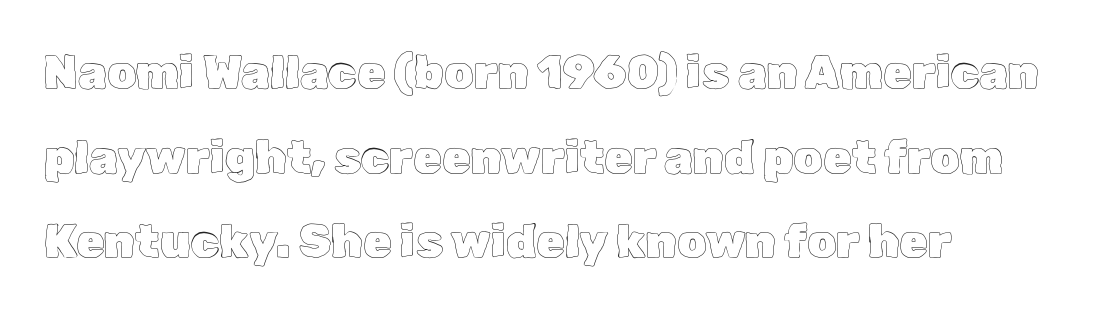
Q: Is the text italic (slanted)? A: No, it is upright.
Q: Is the text underlined? A: No.
Q: Is the spacing between letters normal or unusually wide? A: Normal.
Q: Width (condensed, normal, or wide)? A: Normal.
Q: x-height? A: Medium.
Q: Monospaced? A: No.
